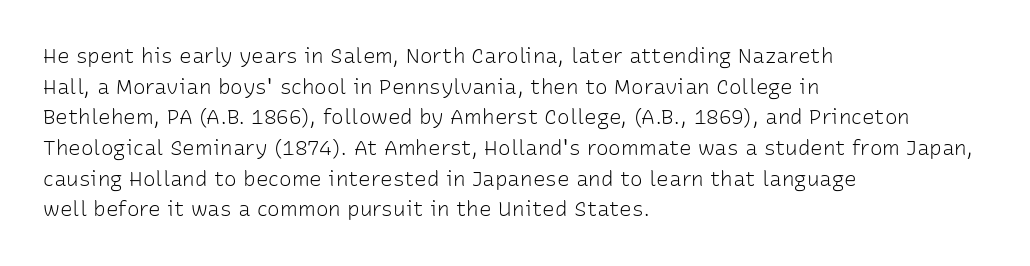
The strip under each line holds only bare page. The lines in this sample share a left origin and differ only in where they stop. The block of text has a typical density, with ordinary space between rows. A typesetter would call this zero additional tracking. Each stroke keeps to a modest, everyday thickness or less. Style check: upright.
